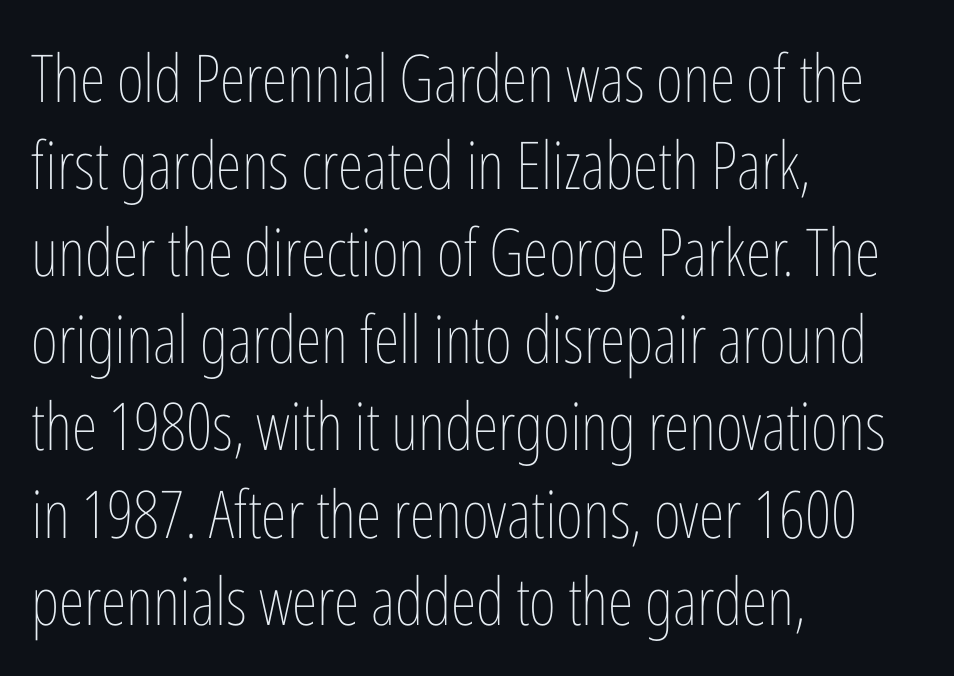
If you measured baseline to baseline, you'd find a middling distance. Counters stay open thanks to moderate or lighter strokes. The passage shown has conventional tracking throughout. Layout note: lines flush left. Note the varied advance widths — an 'i' is clearly narrower than an 'm'. The string is rendered with underlining switched off.
